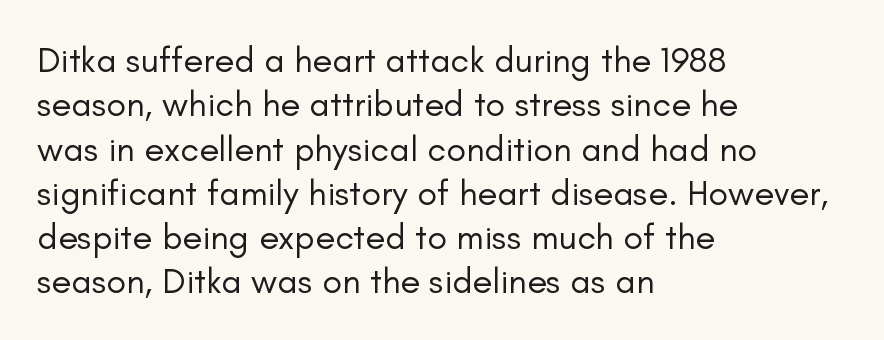
The image shows 36 px regular-weight sans-serif type, upright; set left-aligned, line spacing 1.23x, normal letter spacing, not underlined; low stroke contrast and a small x-height.
